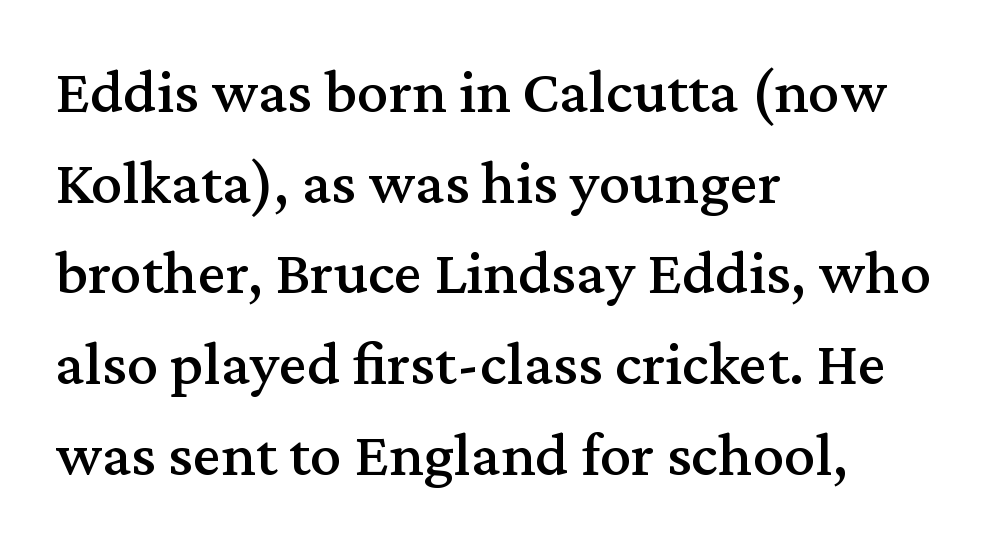
The image shows 63 px serif type, upright; set left-aligned, normal line spacing (1.44x), normal letter spacing, not underlined; medium stroke contrast and a medium x-height.
